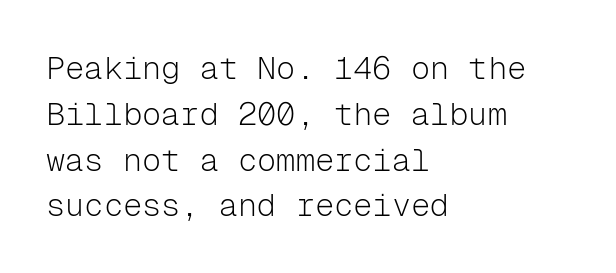
The image shows 32 px light sans-serif type, upright, monospaced; set left-aligned, normal line spacing (1.43x), normal letter spacing, not underlined; low stroke contrast and a medium x-height.
